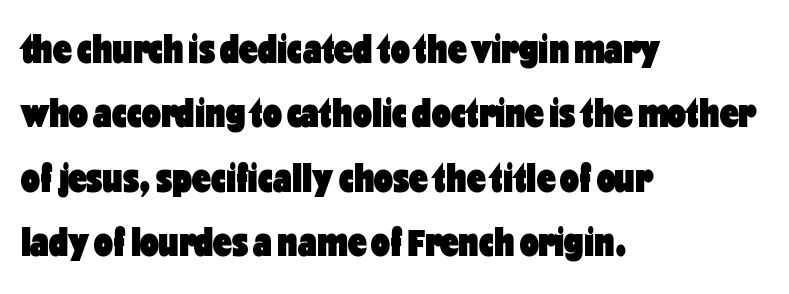
The zone under the glyphs is completely vacant. Note: no serifs on the glyphs. The lettering stays uniformly vertical, giving the passage a roman look. The rag falls on the right side of this text block.
